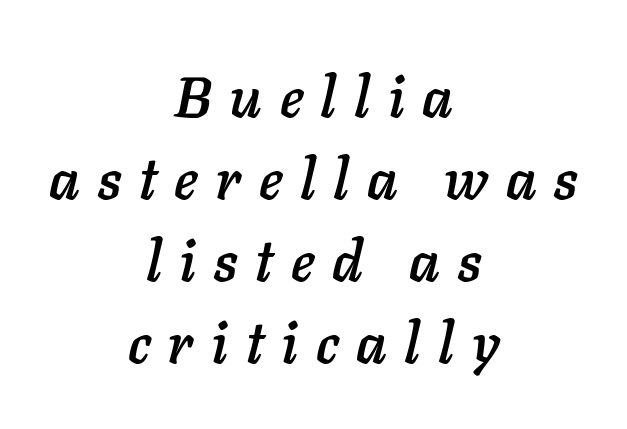
Each word looks stretched out because of the extra space between its letters. Type without underlining. The axis of the letterforms is tilted away from vertical. Caption: multi-line text, centered on the measure. Each letter keeps its own natural width here, so spacing adapts to shape.
